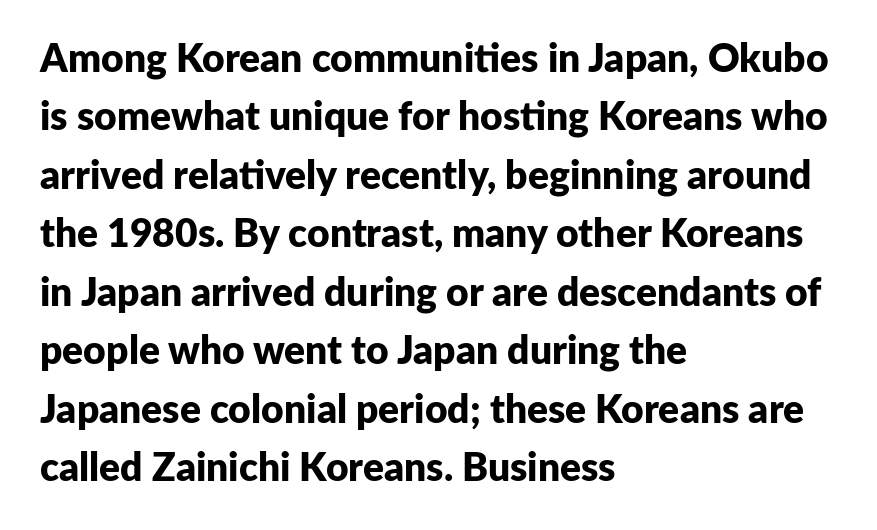
{"serif": "no", "italic": "no", "bold": "yes", "weight": "bold", "width": "normal", "stroke_contrast": "low", "x_height": "medium", "monospaced": "no", "underline": "no", "align": "left", "line_spacing": "normal", "line_spacing_ratio": 1.5, "letter_spacing": "normal", "letter_spacing_em": 0.0, "glyph_px": 39}
